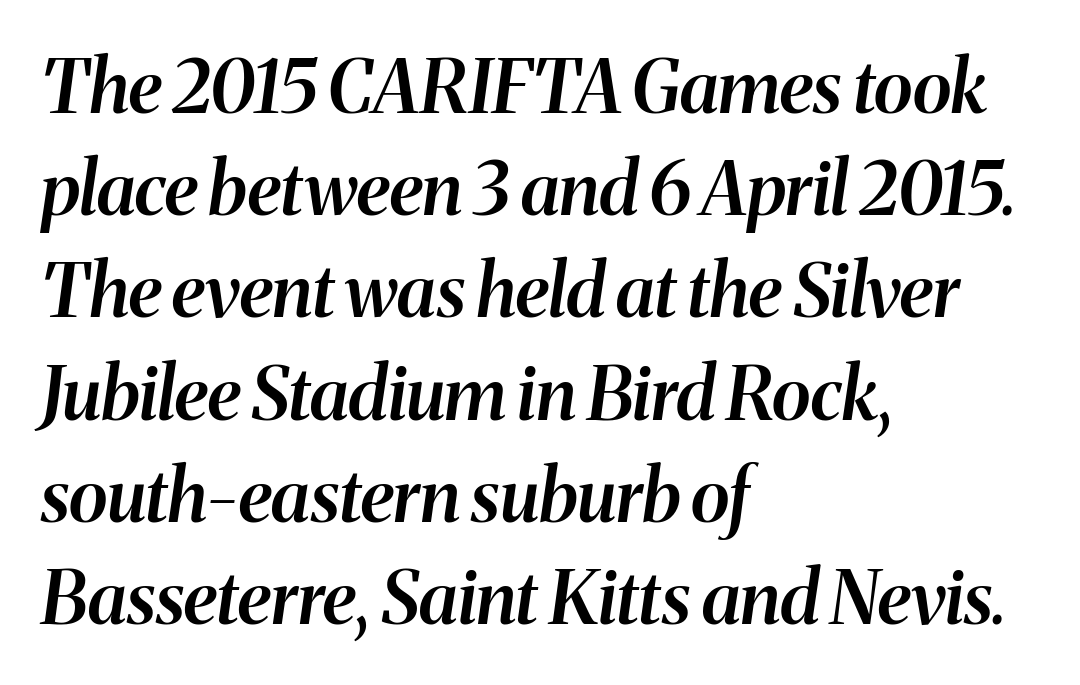
The image shows 73 px semibold type, italic (leaning right); set left-aligned, normal line spacing (1.4x), normal letter spacing, not underlined; medium stroke contrast and a medium x-height.
